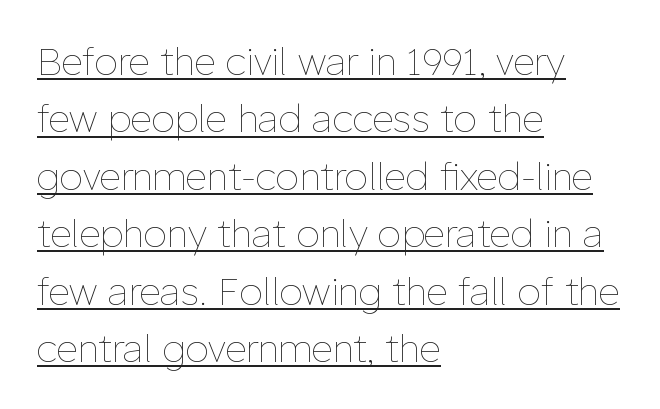
{"italic": "no", "bold": "no", "weight": "thin", "width": "normal", "stroke_contrast": "low", "x_height": "medium", "monospaced": "no", "underline": "yes", "align": "left", "line_spacing": "normal", "line_spacing_ratio": 1.51, "letter_spacing": "normal", "letter_spacing_em": 0.0, "glyph_px": 38}
